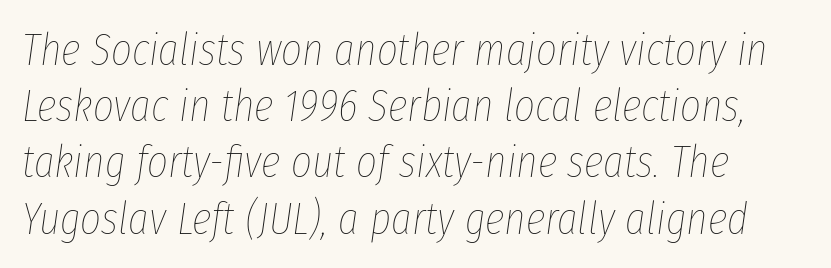
The image shows 45 px thin, condensed type, italic (leaning right); set left-aligned, normal line spacing (1.25x), normal letter spacing, not underlined; low stroke contrast and a medium x-height.
